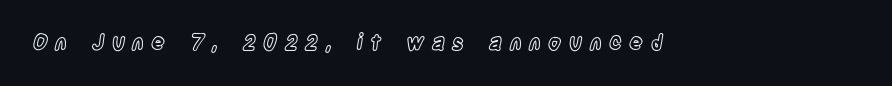
There is plenty of visible air inserted between adjacent glyphs. Check under the words: just untouched page.
